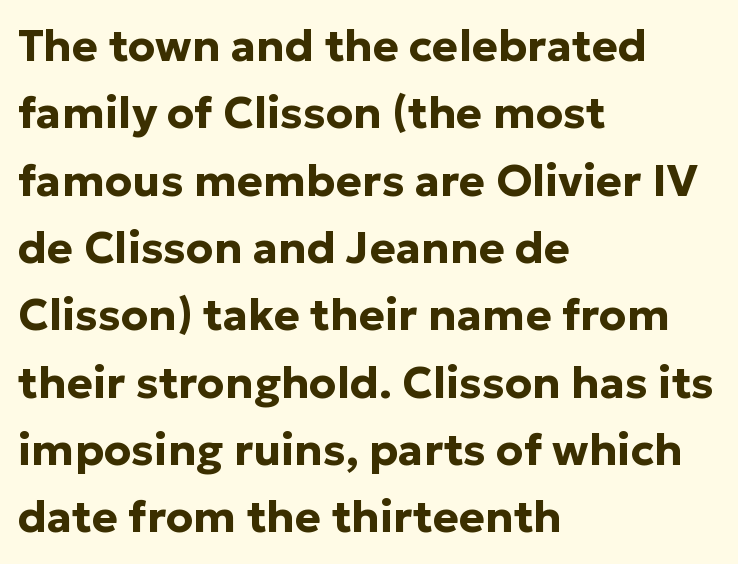
This sample has the flowing, uneven cadence of proportional lettering. How heavy is the stroke? Heavy — this is a bold. Descenders hang freely into open space. Unlike italic type, these characters show no tilt at all.
